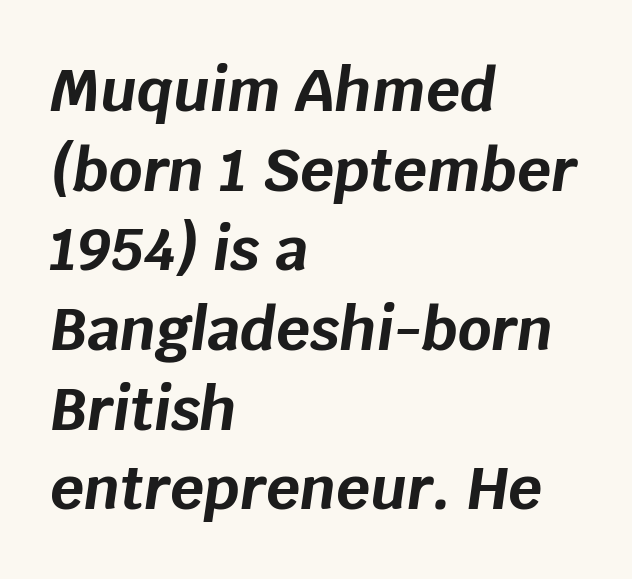
Q: Is the text bold? A: Yes.
Q: Is the text italic (slanted)? A: Yes, it leans right by about 8 degrees.
Q: Is the text underlined? A: No.
Q: How is the paragraph aligned? A: Left-aligned.
Q: Is the spacing between letters normal or unusually wide? A: Normal.
Q: Is the spacing between lines tight, normal or loose? A: Normal.
Q: Width (condensed, normal, or wide)? A: Normal.
Q: Stroke contrast? A: Low.
Q: x-height? A: Large.
Q: Monospaced? A: No.
